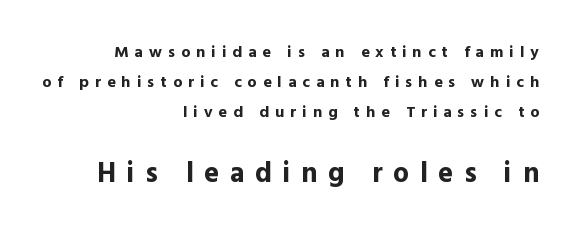
The image shows 28 px bold sans-serif type, upright; set right-aligned, line spacing 1.89x, unusually wide letter spacing (+0.38 em), not underlined; the second (bottom) block is 1.75x larger; a medium x-height.
